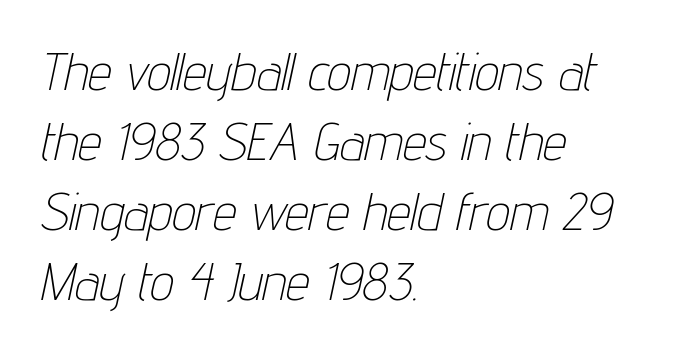
Emphasis-style slanted type is in use. Inter-character spacing is left at the font's built-in metrics. Is this a heavy cut? Hardly; it is regular or lighter. This sample has the flowing, uneven cadence of proportional lettering.
